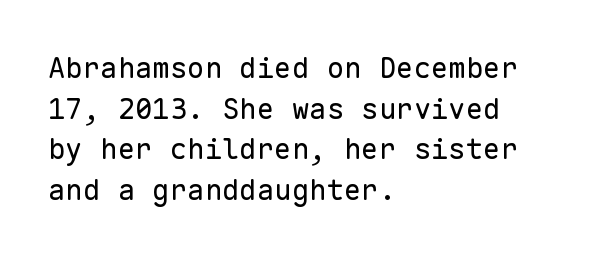
{"serif": "no", "italic": "no", "bold": "no", "weight": "regular", "width": "normal", "stroke_contrast": "low", "x_height": "medium", "monospaced": "yes", "underline": "no", "align": "left", "line_spacing": "normal", "line_spacing_ratio": 1.4, "letter_spacing": "normal", "letter_spacing_em": 0.0, "glyph_px": 29}
